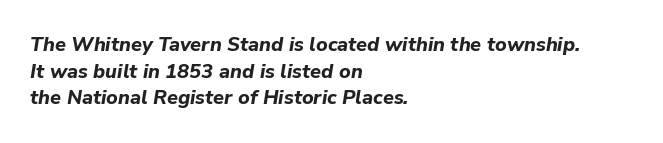
Q: Is the text bold? A: Yes.
Q: Is the text italic (slanted)? A: Yes, it leans right by about 9 degrees.
Q: Is the text underlined? A: No.
Q: How is the paragraph aligned? A: Left-aligned.
Q: Is the spacing between letters normal or unusually wide? A: Normal.
Q: Is the spacing between lines tight, normal or loose? A: Normal.
